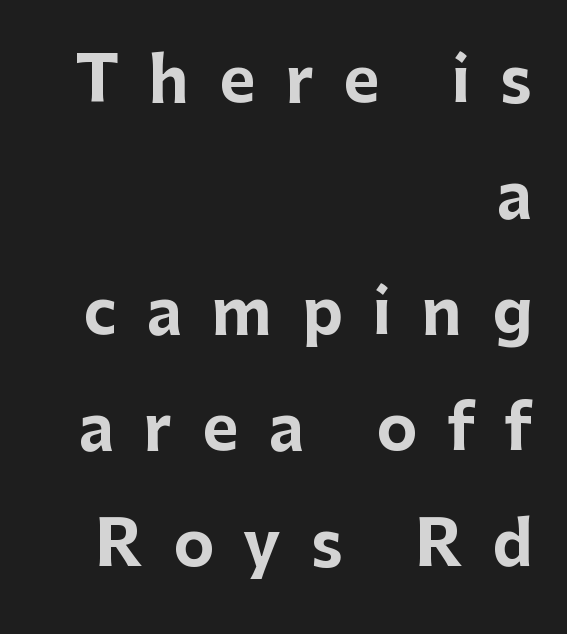
The image shows 62 px bold sans-serif type, upright; set right-aligned, line spacing 1.87x, unusually wide letter spacing (+0.48 em), not underlined; low stroke contrast and a medium x-height.
